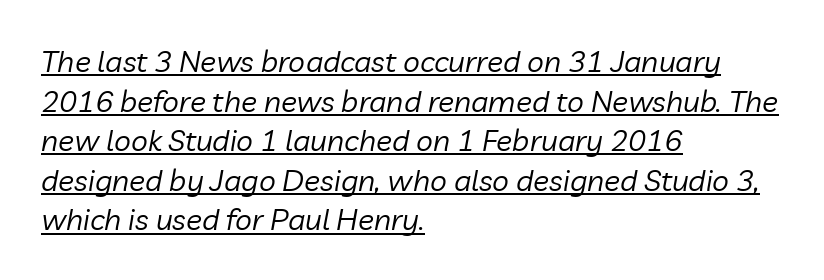
Q: Is the text bold? A: No.
Q: Is the text italic (slanted)? A: Yes, it leans right by about 10 degrees.
Q: Is the text underlined? A: Yes.
Q: How is the paragraph aligned? A: Left-aligned.
Q: Is the spacing between letters normal or unusually wide? A: Normal.
Q: Is the spacing between lines tight, normal or loose? A: Normal.
Q: Width (condensed, normal, or wide)? A: Normal.
Q: Stroke contrast? A: Low.
Q: x-height? A: Medium.
Q: Monospaced? A: No.
